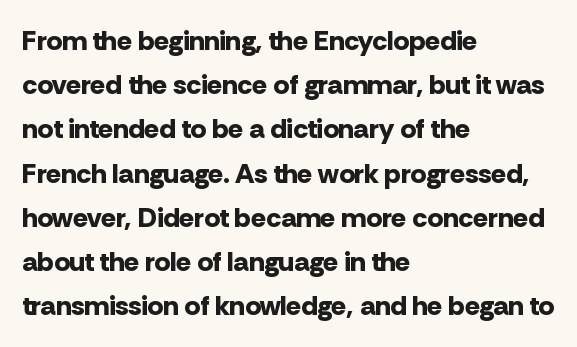
{"serif": "no", "italic": "no", "bold": "yes", "weight": "bold", "width": "normal", "stroke_contrast": "low", "x_height": "medium", "monospaced": "no", "underline": "no", "align": "left", "line_spacing": "normal", "line_spacing_ratio": 1.58, "letter_spacing": "normal", "letter_spacing_em": 0.0, "glyph_px": 28}
